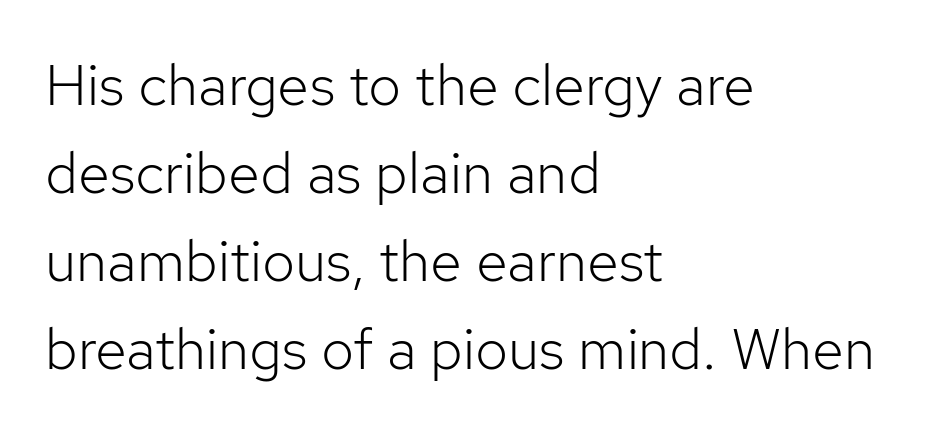
{"serif": "no", "italic": "no", "bold": "no", "weight": "light", "width": "normal", "stroke_contrast": "low", "x_height": "medium", "monospaced": "no", "underline": "no", "align": "left", "line_spacing": "normal", "line_spacing_ratio": 1.52, "letter_spacing": "normal", "letter_spacing_em": 0.0, "glyph_px": 58}
